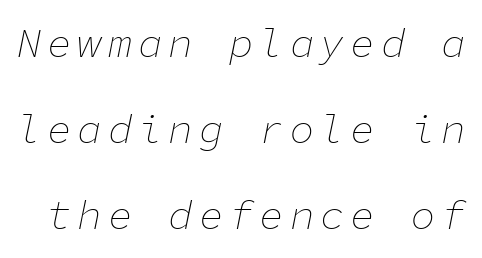
The image shows 41 px thin type, italic (leaning right), monospaced; set loose line spacing (2.1x), not underlined; low stroke contrast and a medium x-height.
